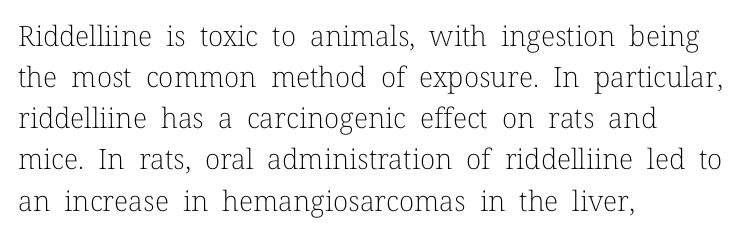
Font category for this specimen: serif. This sample is left-justified, so line endings fall wherever the words run out. The passage shown has conventional tracking throughout. The typeface has the unassuming heft of standard copy or less.
